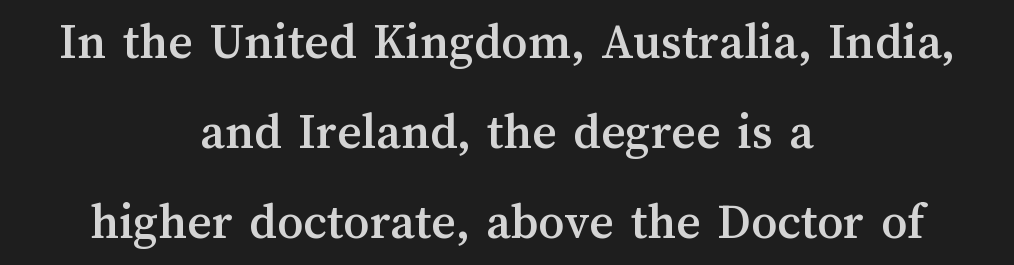
Nobody touched the tracking dial on this one. Rendered with straight, roman letterforms. You could not count columns in this text — the font is proportionally spaced. The paragraph has two soft edges and a firm central axis.
